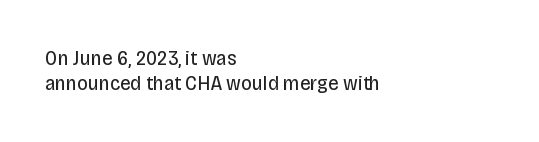
The letterforms sit shoulder to shoulder at normal distance. Typeset ragged right — the left edge is the straight one. The lettering holds an erect, upright posture throughout. Vertical stems look standard width or narrower in stroke. Beneath every word, the page is bare.
